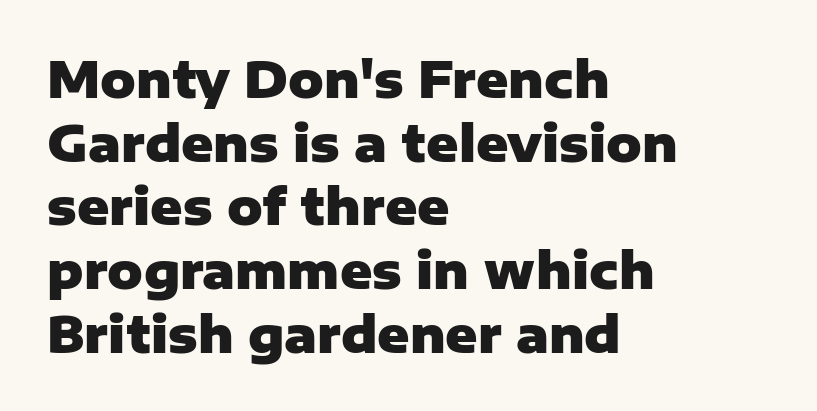
{"serif": "no", "italic": "no", "bold": "yes", "weight": "heavy", "width": "normal", "stroke_contrast": "low", "x_height": "medium", "monospaced": "no", "underline": "no", "align": "left", "line_spacing": "normal", "line_spacing_ratio": 1.3, "letter_spacing": "normal", "letter_spacing_em": 0.0, "glyph_px": 49}
